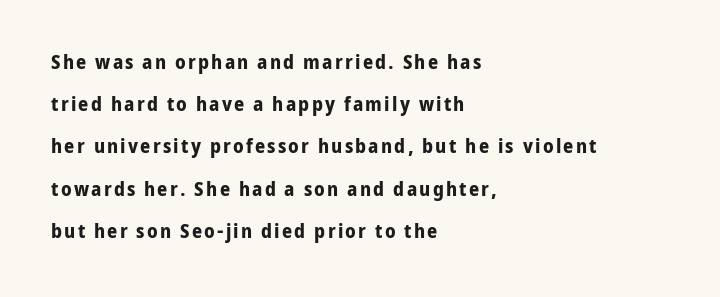
The image shows 20 px bold type, upright; set left-aligned, loose line spacing (2.11x), not underlined.
